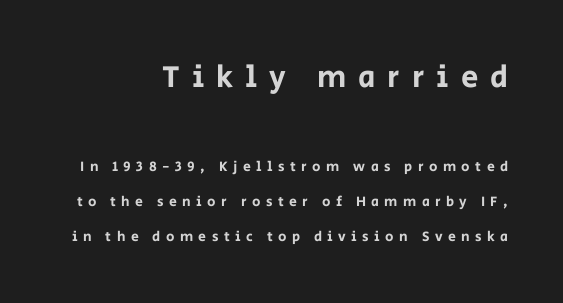
{"serif": "no", "italic": "no", "width": "normal", "stroke_contrast": "low", "x_height": "large", "monospaced": "no", "underline": "no", "align": "right", "line_spacing": "loose", "line_spacing_ratio": 2.47, "letter_spacing": "wide", "letter_spacing_em": 0.39, "larger_block": "first", "size_ratio": 2.21, "glyph_px": 31}
